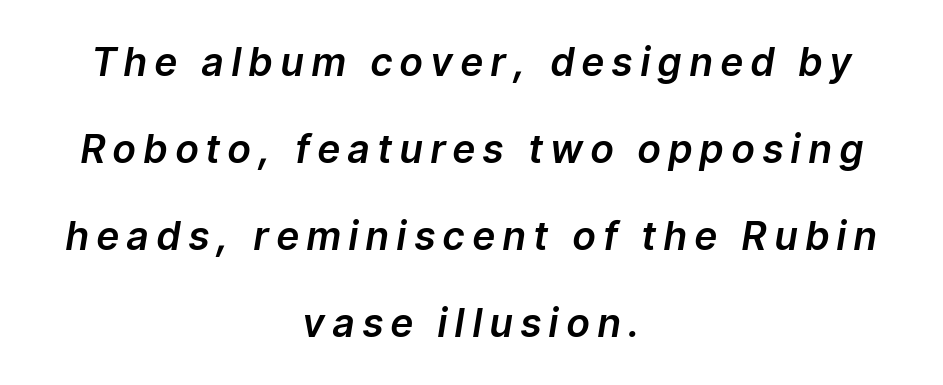
Look at the tracking — it's clearly loosened, letters drifting apart. The whole block is typeset with a tilt. Is this a fixed-width face? No — the glyphs have proportional, varying widths. Rule under the text: the space is simply empty. Neither beginnings nor endings align; midpoints do.
